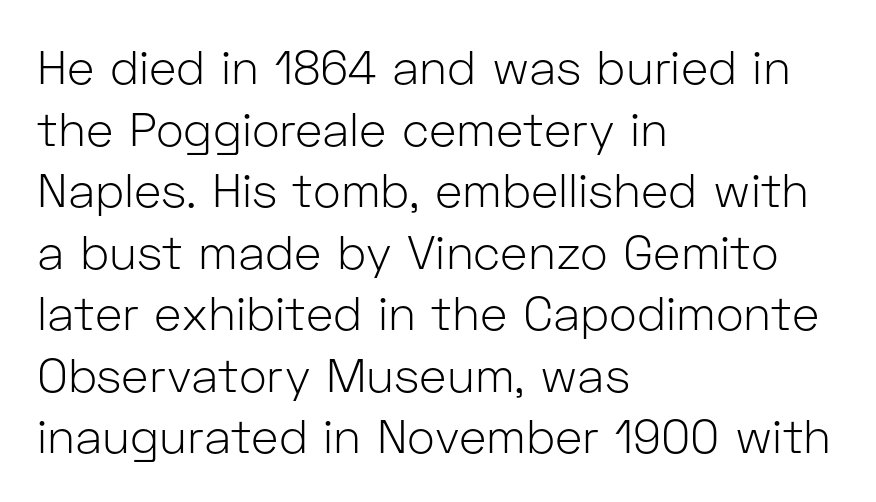
Q: Is the text bold? A: No.
Q: Is the text italic (slanted)? A: No, it is upright.
Q: Is the typeface a serif or a sans-serif typeface? A: Sans-serif.
Q: Is the text underlined? A: No.
Q: How is the paragraph aligned? A: Left-aligned.
Q: Is the spacing between letters normal or unusually wide? A: Normal.
Q: Is the spacing between lines tight, normal or loose? A: Normal.
Q: Width (condensed, normal, or wide)? A: Normal.
Q: Stroke contrast? A: Low.
Q: x-height? A: Medium.
Q: Monospaced? A: No.
